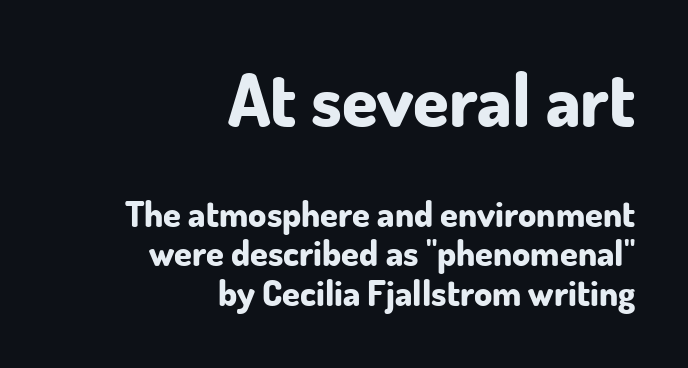
The image shows 72 px bold sans-serif type, upright; set right-aligned, tight line spacing (1.1x), normal letter spacing, not underlined; the first (top) block is 2.0x larger; low stroke contrast and a small x-height.
